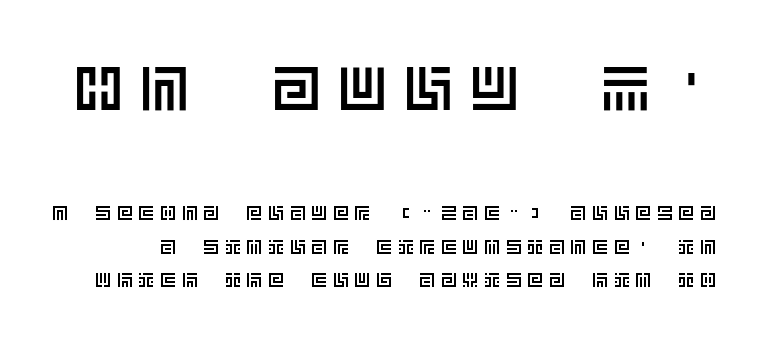
Designer's note — italics off, roman on. A normal amount of white space separates one row of letters from the next. The passage shown has open, widely tracked lettering throughout. The earlier block is typeset at a bigger size than the later block.
